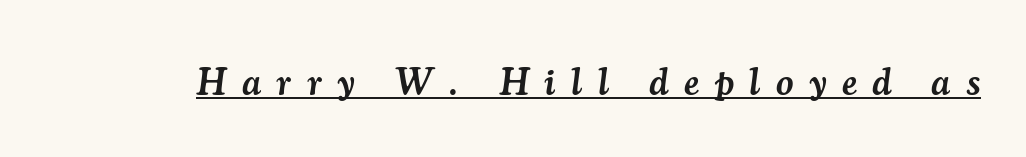
Q: Is the text bold? A: Semi-bold.
Q: Is the text italic (slanted)? A: Yes, it leans right by about 7 degrees.
Q: Is the typeface a serif or a sans-serif typeface? A: Serif.
Q: Is the text underlined? A: Yes.
Q: Is the spacing between letters normal or unusually wide? A: Unusually wide.
Q: Width (condensed, normal, or wide)? A: Normal.
Q: Stroke contrast? A: Medium.
Q: x-height? A: Small.
Q: Monospaced? A: No.
